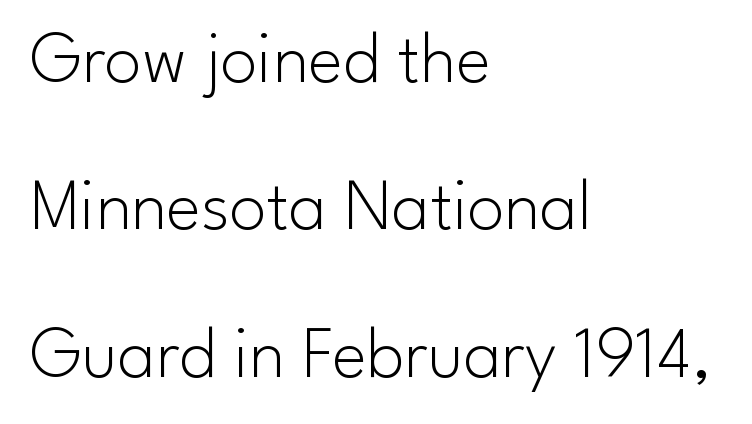
This sample uses plain, unmodified letter spacing. Each letter keeps its own natural width here, so spacing adapts to shape. Underlining? Definitely not there. This reads as an unemphasized weight, regular at the heaviest. Classification — sans serif.
